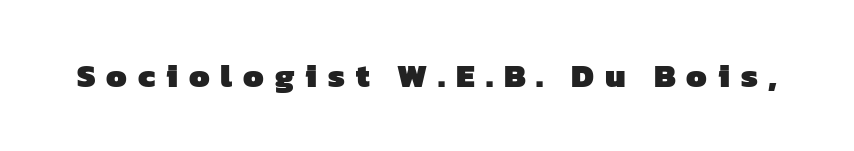
The image shows 33 px heavy sans-serif type; set unusually wide letter spacing (+0.33 em), not underlined; low stroke contrast and a medium x-height.
